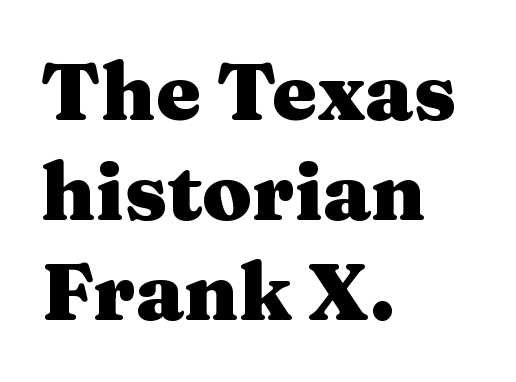
Q: Is the text bold? A: Yes.
Q: Is the text italic (slanted)? A: No, it is upright.
Q: Is the typeface a serif or a sans-serif typeface? A: Serif.
Q: Is the text underlined? A: No.
Q: How is the paragraph aligned? A: Left-aligned.
Q: Is the spacing between letters normal or unusually wide? A: Normal.
Q: Is the spacing between lines tight, normal or loose? A: Normal.
Q: Width (condensed, normal, or wide)? A: Wide.
Q: Stroke contrast? A: Medium.
Q: x-height? A: Medium.
Q: Monospaced? A: No.
